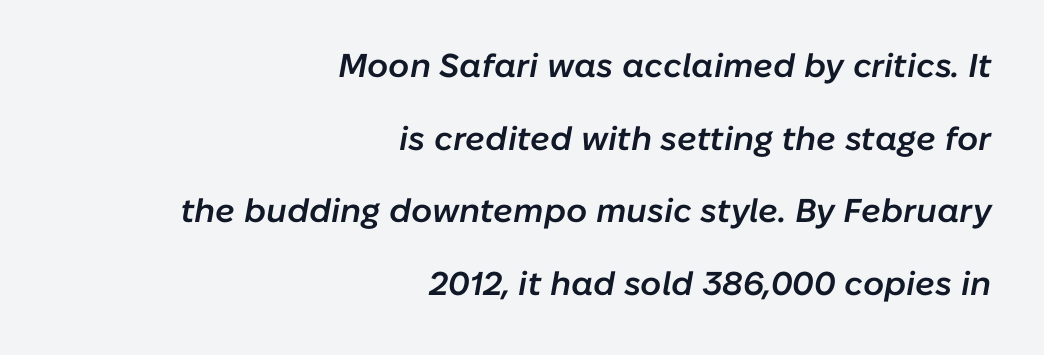
The image shows 33 px semibold type, italic (leaning right); set right-aligned, loose line spacing (2.2x), normal letter spacing, not underlined; low stroke contrast and a medium x-height.
